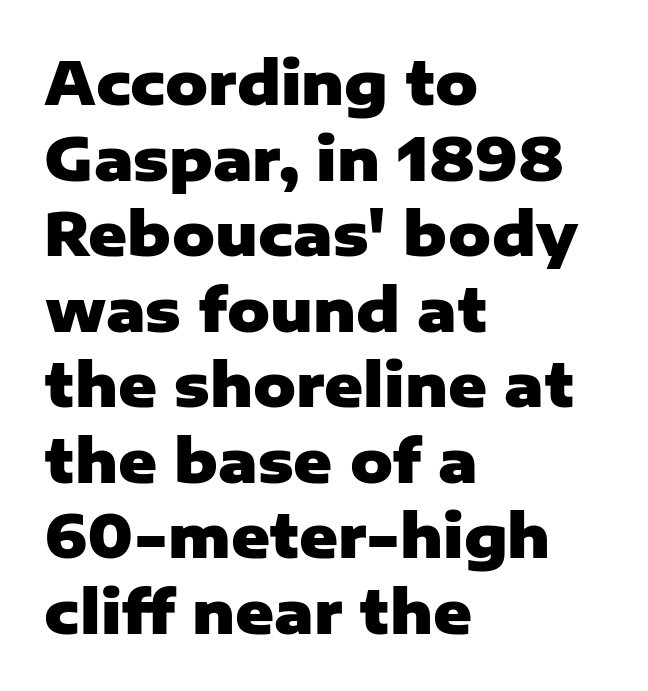
{"serif": "no", "italic": "no", "bold": "yes", "weight": "heavy", "width": "normal", "stroke_contrast": "low", "x_height": "medium", "monospaced": "no", "underline": "no", "align": "left", "line_spacing": "normal", "line_spacing_ratio": 1.28, "letter_spacing": "normal", "letter_spacing_em": 0.0, "glyph_px": 59}
